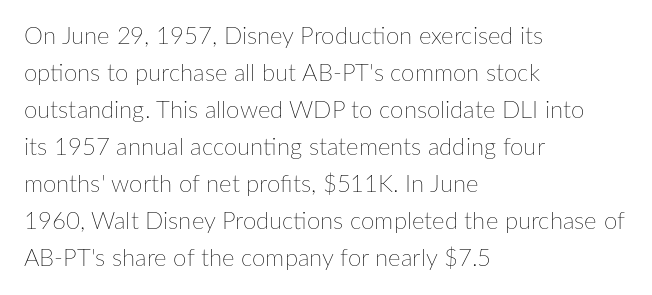
Vertical strokes here are truly vertical. Every row of glyphs begins at an identical x-position on the left. Between one letter and the next there's only the usual sliver of space. Only glyphs here, with clear space below each row.
